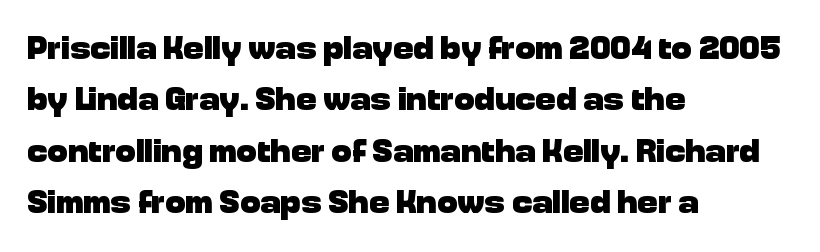
{"serif": "no", "italic": "no", "bold": "yes", "weight": "heavy", "width": "normal", "stroke_contrast": "low", "x_height": "medium", "monospaced": "no", "underline": "no", "align": "left", "line_spacing": "normal", "line_spacing_ratio": 1.51, "letter_spacing": "normal", "letter_spacing_em": 0.0, "glyph_px": 34}
